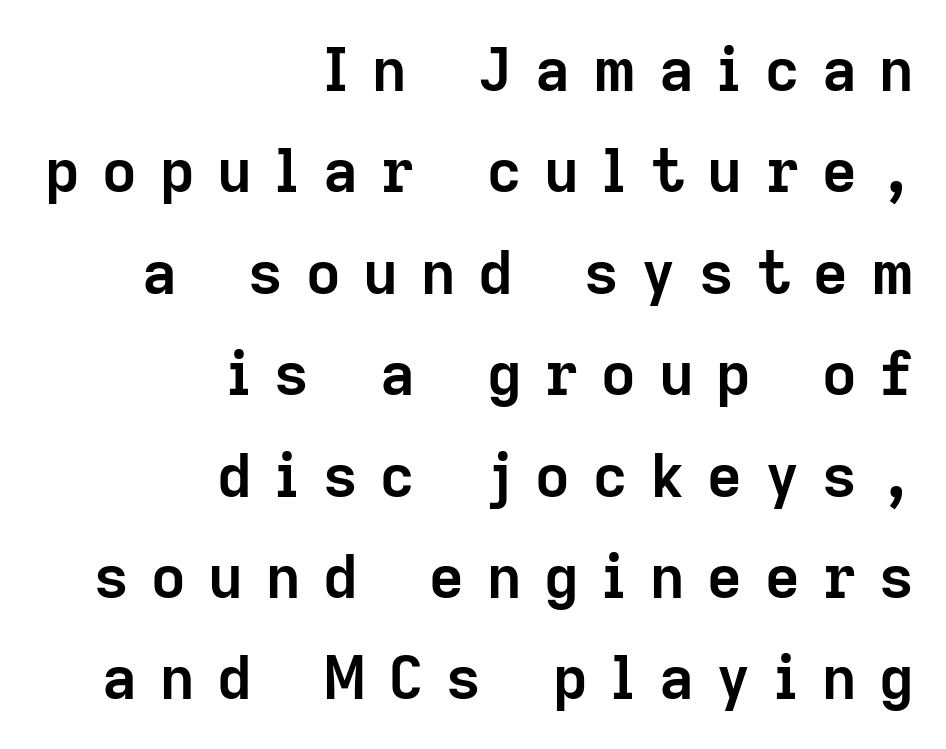
Q: Is the text bold? A: Yes.
Q: Is the text italic (slanted)? A: No, it is upright.
Q: Is the typeface a serif or a sans-serif typeface? A: Sans-serif.
Q: Is the text underlined? A: No.
Q: How is the paragraph aligned? A: Right-aligned.
Q: Is the spacing between letters normal or unusually wide? A: Unusually wide.
Q: Is the spacing between lines tight, normal or loose? A: Normal.
Q: Width (condensed, normal, or wide)? A: Normal.
Q: Stroke contrast? A: Low.
Q: x-height? A: Medium.
Q: Monospaced? A: No.
